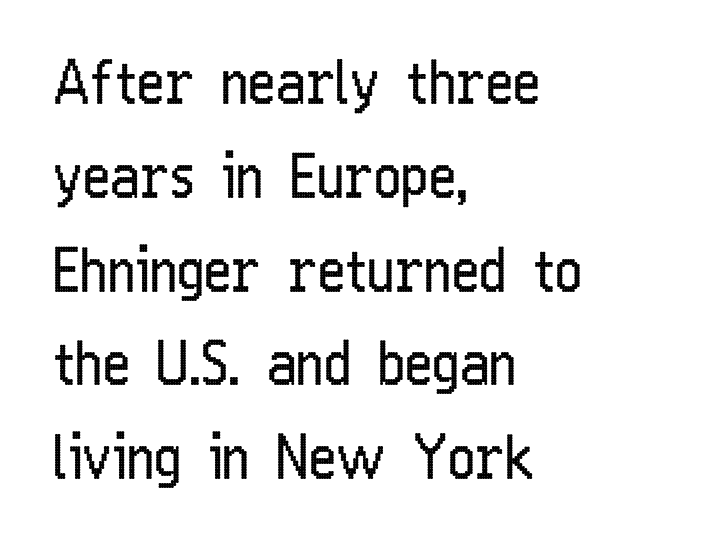
Q: Is the text bold? A: No.
Q: Is the text italic (slanted)? A: No, it is upright.
Q: Is the typeface a serif or a sans-serif typeface? A: Sans-serif.
Q: Is the text underlined? A: No.
Q: How is the paragraph aligned? A: Left-aligned.
Q: Is the spacing between letters normal or unusually wide? A: Normal.
Q: Is the spacing between lines tight, normal or loose? A: Normal.
Q: Width (condensed, normal, or wide)? A: Condensed.
Q: Stroke contrast? A: Low.
Q: x-height? A: Medium.
Q: Monospaced? A: No.
